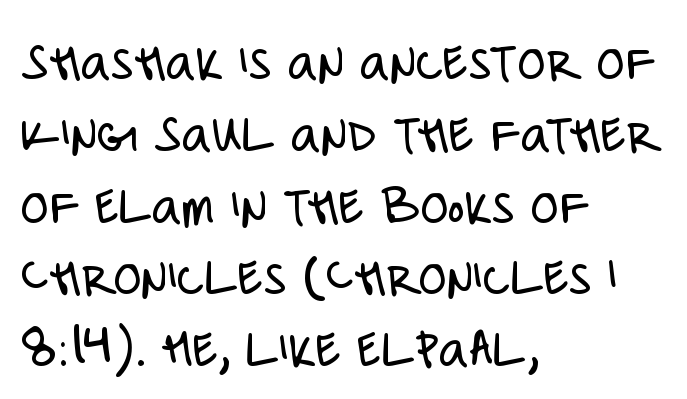
This reads as an unemphasized weight, regular at the heaviest. A typesetter would call this proportional, since set widths differ per character. Decoration check: the copy has no underline. Compared with typical body copy, the letter spacing here is the same. The block of text has a typical density, with ordinary space between rows.
